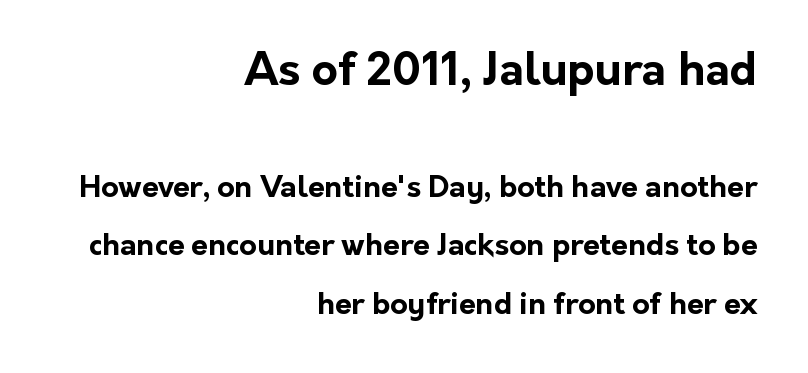
The image shows 45 px bold sans-serif type, upright; set right-aligned, loose line spacing (1.94x), normal letter spacing, not underlined; the first (top) block is 1.5x larger; low stroke contrast and a medium x-height.
